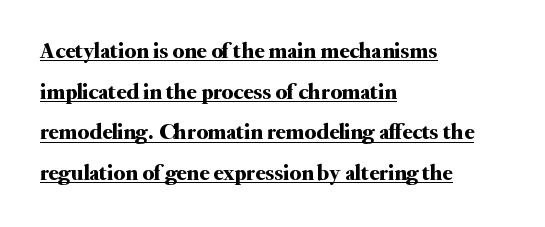
{"italic": "no", "underline": "yes", "align": "left", "line_spacing_ratio": 1.77, "letter_spacing": "normal", "letter_spacing_em": 0.0, "glyph_px": 23}
